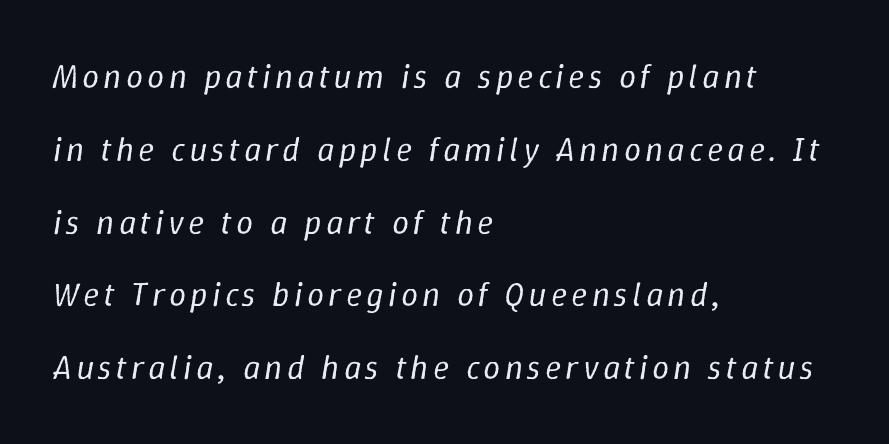
{"italic": "yes", "lean": "right", "slant_degrees": 9, "bold": "no", "weight": "regular", "width": "normal", "stroke_contrast": "low", "x_height": "medium", "monospaced": "no", "underline": "no", "align": "left", "line_spacing": "loose", "line_spacing_ratio": 2.14, "glyph_px": 34}
